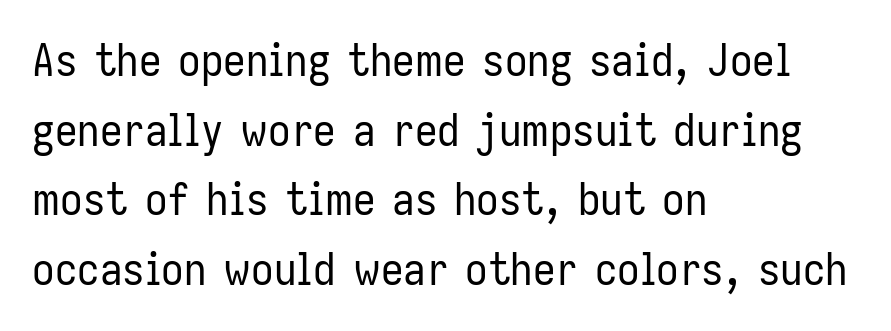
Q: Is the text bold? A: No.
Q: Is the text italic (slanted)? A: No, it is upright.
Q: Is the typeface a serif or a sans-serif typeface? A: Sans-serif.
Q: Is the text underlined? A: No.
Q: How is the paragraph aligned? A: Left-aligned.
Q: Is the spacing between letters normal or unusually wide? A: Normal.
Q: Is the spacing between lines tight, normal or loose? A: Normal.
Q: Width (condensed, normal, or wide)? A: Condensed.
Q: Stroke contrast? A: Low.
Q: x-height? A: Medium.
Q: Monospaced? A: No.
